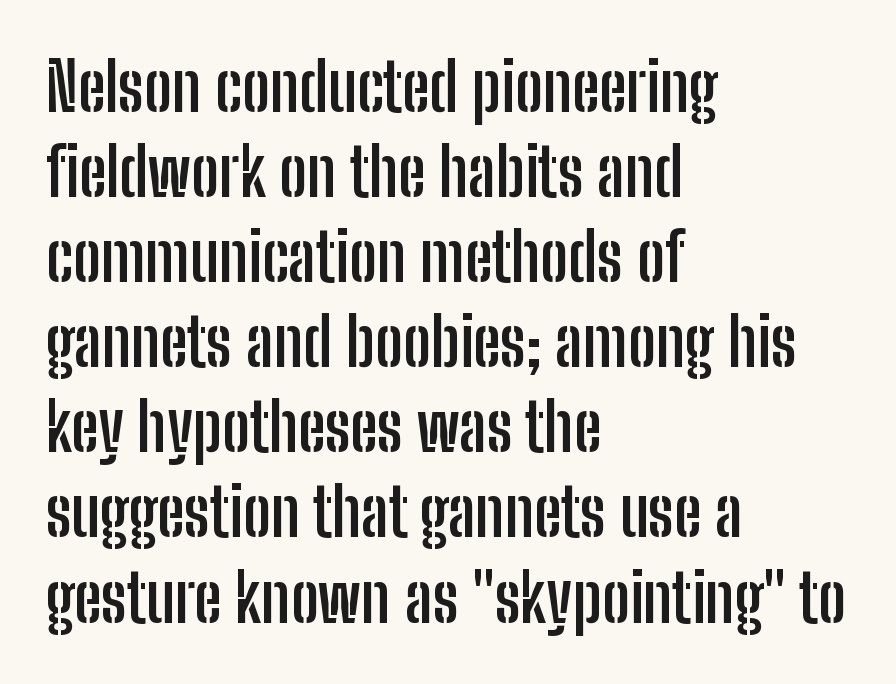
Q: Is the text bold? A: Yes.
Q: Is the text italic (slanted)? A: No, it is upright.
Q: Is the typeface a serif or a sans-serif typeface? A: Sans-serif.
Q: Is the text underlined? A: No.
Q: How is the paragraph aligned? A: Left-aligned.
Q: Is the spacing between letters normal or unusually wide? A: Normal.
Q: Is the spacing between lines tight, normal or loose? A: Normal.
Q: Width (condensed, normal, or wide)? A: Condensed.
Q: Stroke contrast? A: Low.
Q: x-height? A: Medium.
Q: Monospaced? A: No.
